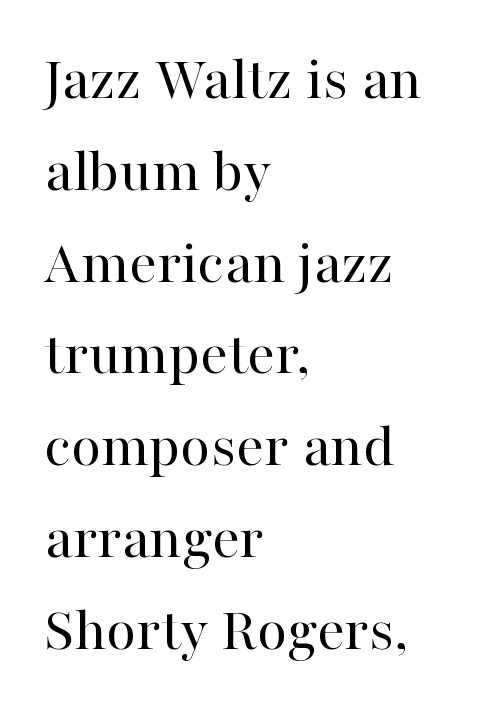
The image shows 62 px regular-weight serif type, upright; set left-aligned, normal line spacing (1.48x), normal letter spacing, not underlined; high stroke contrast and a medium x-height.
